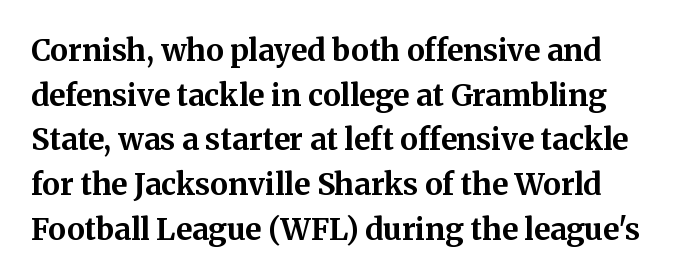
{"serif": "yes", "italic": "no", "bold": "yes", "weight": "bold", "width": "normal", "stroke_contrast": "medium", "x_height": "medium", "monospaced": "no", "underline": "no", "align": "left", "line_spacing": "normal", "line_spacing_ratio": 1.49, "letter_spacing": "normal", "letter_spacing_em": 0.0, "glyph_px": 30}
